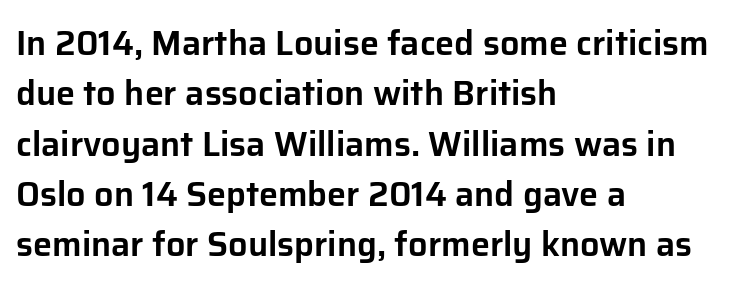
{"serif": "no", "italic": "no", "width": "normal", "stroke_contrast": "low", "x_height": "medium", "monospaced": "no", "underline": "no", "align": "left", "line_spacing": "normal", "line_spacing_ratio": 1.48, "letter_spacing": "normal", "letter_spacing_em": 0.0, "glyph_px": 34}
